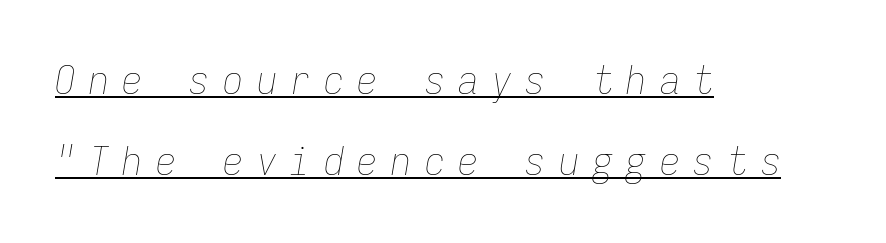
{"italic": "yes", "lean": "right", "slant_degrees": 9, "bold": "no", "weight": "thin", "width": "condensed", "stroke_contrast": "low", "x_height": "medium", "monospaced": "yes", "underline": "yes", "align": "left", "line_spacing": "loose", "line_spacing_ratio": 2.03, "letter_spacing": "wide", "letter_spacing_em": 0.34, "glyph_px": 40}
